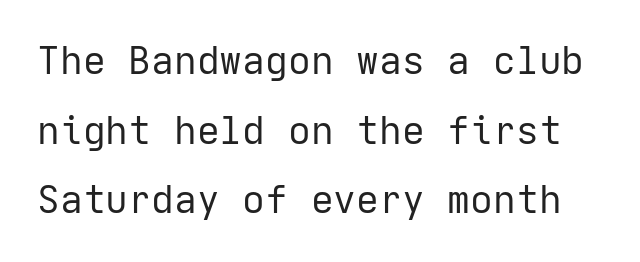
Q: Is the text bold? A: No.
Q: Is the text italic (slanted)? A: No, it is upright.
Q: Is the typeface a serif or a sans-serif typeface? A: Sans-serif.
Q: Is the text underlined? A: No.
Q: Is the spacing between letters normal or unusually wide? A: Normal.
Q: Width (condensed, normal, or wide)? A: Normal.
Q: Stroke contrast? A: Low.
Q: x-height? A: Medium.
